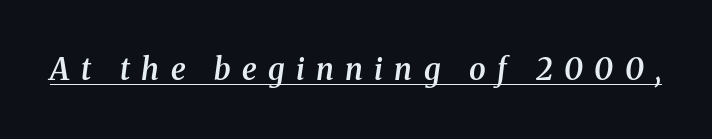
Q: Is the text bold? A: Semi-bold.
Q: Is the text italic (slanted)? A: Yes, it leans right by about 8 degrees.
Q: Is the typeface a serif or a sans-serif typeface? A: Serif.
Q: Is the text underlined? A: Yes.
Q: Is the spacing between letters normal or unusually wide? A: Unusually wide.
Q: Width (condensed, normal, or wide)? A: Normal.
Q: Stroke contrast? A: Medium.
Q: x-height? A: Medium.
Q: Monospaced? A: No.
